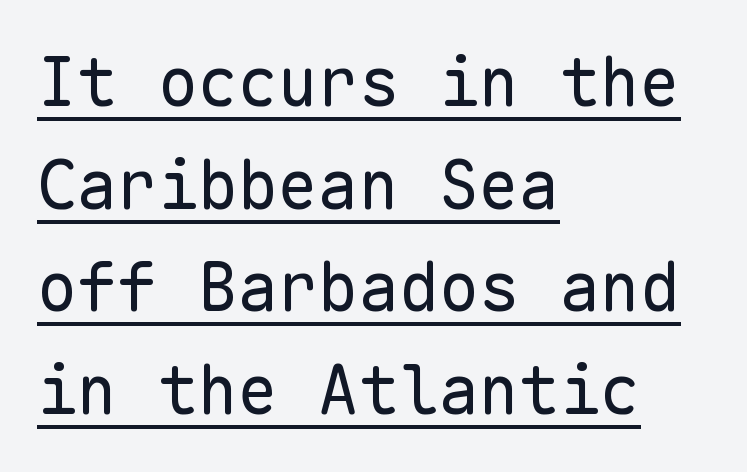
The image shows 67 px regular-weight sans-serif type, upright, monospaced; set left-aligned, normal line spacing (1.53x), normal letter spacing, underlined; low stroke contrast and a medium x-height.
